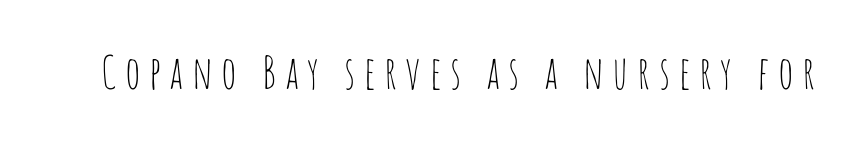
Q: Is the text bold? A: No.
Q: Is the text italic (slanted)? A: No, it is upright.
Q: Is the typeface a serif or a sans-serif typeface? A: Sans-serif.
Q: Is the text underlined? A: No.
Q: Width (condensed, normal, or wide)? A: Condensed.
Q: Stroke contrast? A: Low.
Q: x-height? A: Large.
Q: Monospaced? A: No.
